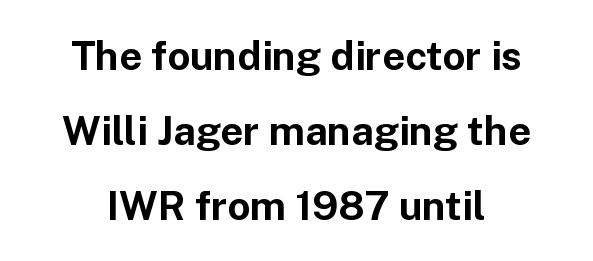
The image shows 40 px bold sans-serif type, upright; set line spacing 1.87x, normal letter spacing, not underlined; low stroke contrast and a medium x-height.
